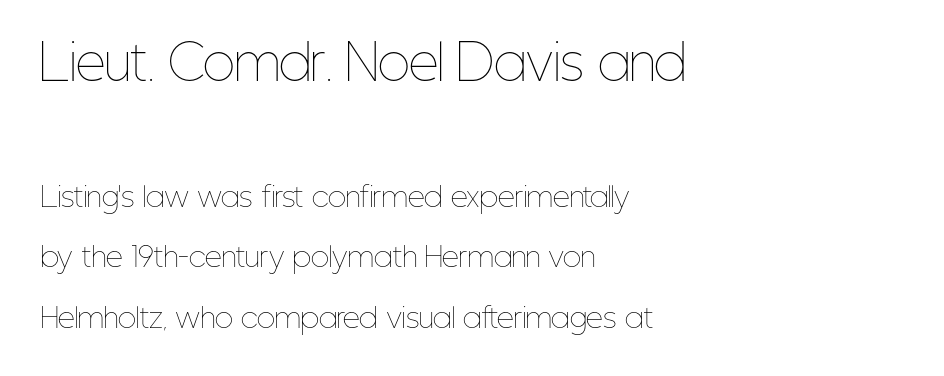
{"italic": "no", "bold": "no", "weight": "thin", "width": "condensed", "stroke_contrast": "low", "x_height": "medium", "monospaced": "no", "underline": "no", "align": "left", "line_spacing": "loose", "line_spacing_ratio": 2.24, "letter_spacing": "normal", "letter_spacing_em": 0.0, "larger_block": "first", "size_ratio": 1.74, "glyph_px": 47}
